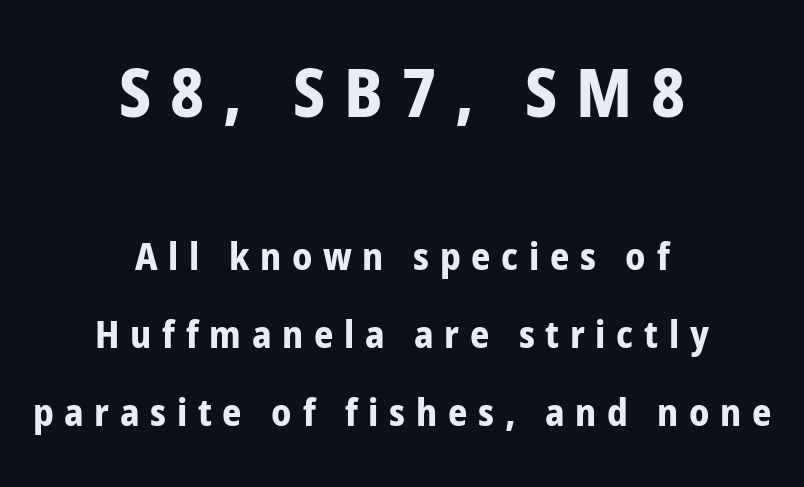
Q: Is the text bold? A: Yes.
Q: Is the text italic (slanted)? A: No, it is upright.
Q: Is the typeface a serif or a sans-serif typeface? A: Sans-serif.
Q: Is the text underlined? A: No.
Q: How is the paragraph aligned? A: Centered.
Q: Is the spacing between letters normal or unusually wide? A: Unusually wide.
Q: Is the spacing between lines tight, normal or loose? A: Loose.
Q: Which block of text is set in a larger size, the first (top) or the second (bottom)? A: The first (top) one.
Q: Width (condensed, normal, or wide)? A: Condensed.
Q: Stroke contrast? A: Low.
Q: x-height? A: Medium.
Q: Monospaced? A: No.
